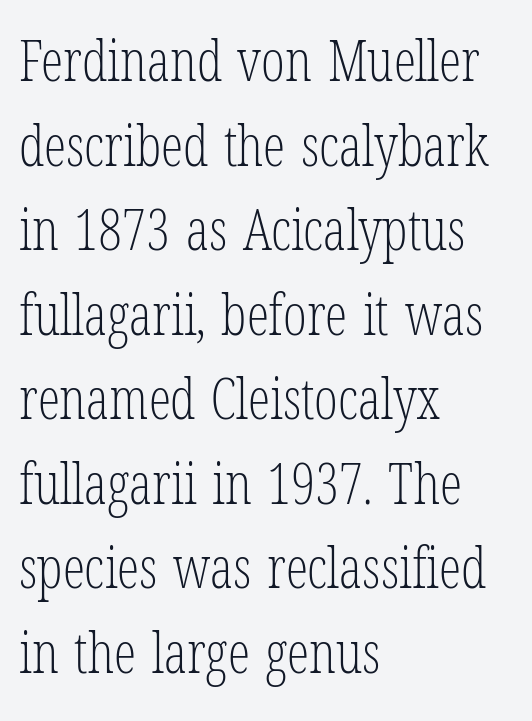
A roman cut, with each character standing at attention. If you drew a ruler down the left edge, every line would touch it. How would I describe the line gaps? Plain and ordinary. These lines are rendered in a variable-pitch font. Students, note that the glyphs here touch the page at normal intervals. The cut favours lightness, reaching ordinary text weight at its darkest.
